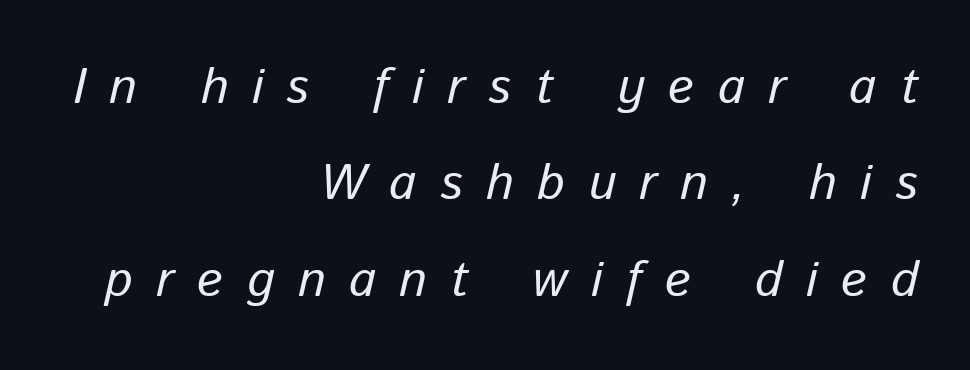
The image shows 50 px text type, italic (leaning right); set right-aligned, loose line spacing (1.93x), unusually wide letter spacing (+0.47 em), not underlined; low stroke contrast and a medium x-height.
